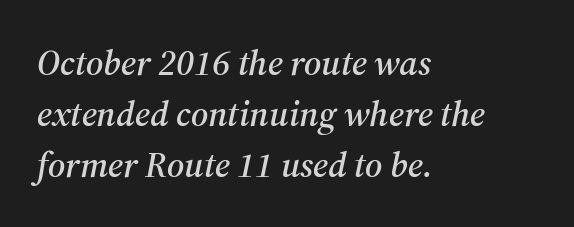
The image shows 36 px serif type, italic (leaning right); set left-aligned, normal line spacing (1.41x), normal letter spacing, not underlined; medium stroke contrast and a medium x-height.
